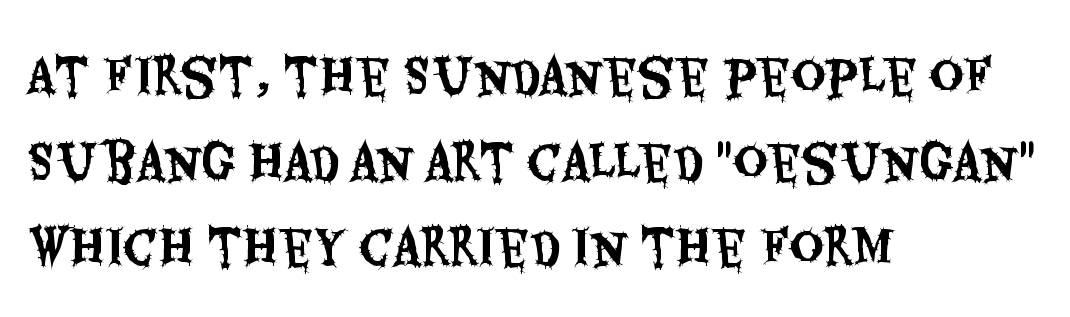
{"serif": "no", "italic": "no", "width": "condensed", "stroke_contrast": "medium", "x_height": "large", "monospaced": "no", "underline": "no", "align": "left", "line_spacing_ratio": 1.82, "letter_spacing": "normal", "letter_spacing_em": 0.0, "glyph_px": 47}
